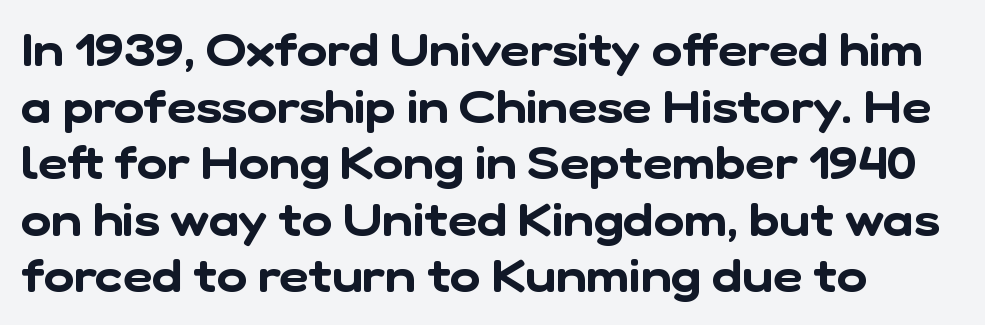
Q: Is the typeface a serif or a sans-serif typeface? A: Sans-serif.
Q: Is the text underlined? A: No.
Q: How is the paragraph aligned? A: Left-aligned.
Q: Is the spacing between letters normal or unusually wide? A: Normal.
Q: Width (condensed, normal, or wide)? A: Normal.
Q: Stroke contrast? A: Low.
Q: x-height? A: Medium.
Q: Monospaced? A: No.
